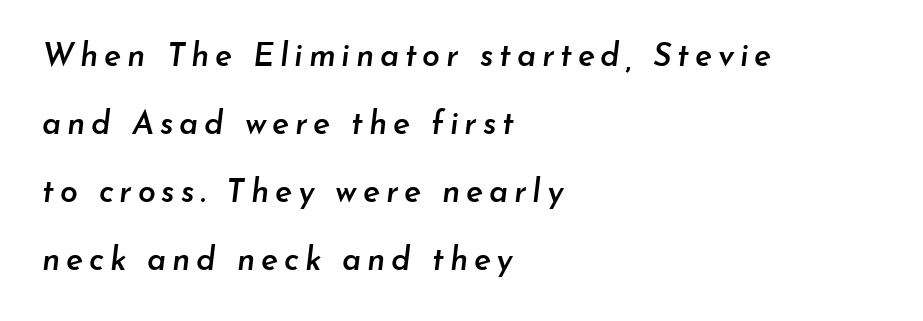
This is the in-between weight designers call semibold or demi. Summary of vertical rhythm: relaxed, with wide interline spacing. These lines stack with their left ends in a neat column. Each letter keeps its own natural width here, so spacing adapts to shape. This sample uses an oblique cut, with every glyph tilted off the vertical.
